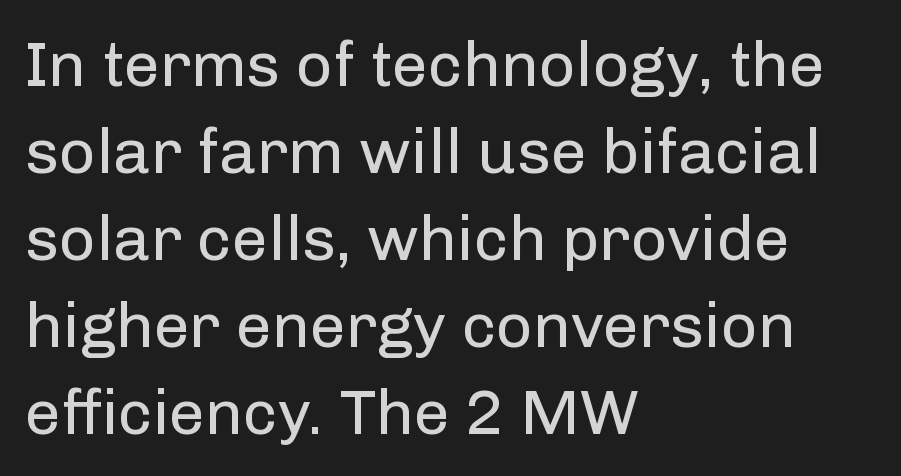
Tall strokes in this sample are plumb rather than angled. What kind of face is this? One without serifs — a sans. The typesetting does not lean heavy: it is not bold. Does the leading feel generous? No, just average. A typesetter would call this zero additional tracking.
